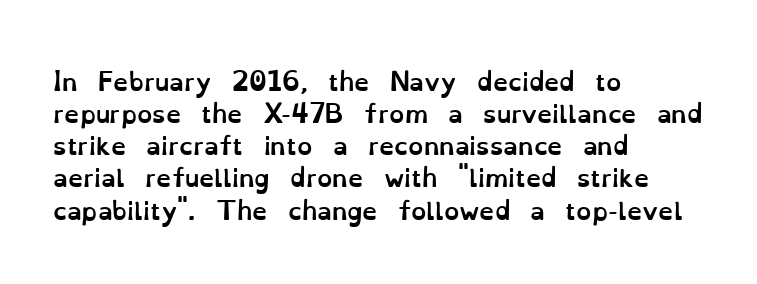
The image shows 24 px bold type, upright; set left-aligned, normal line spacing (1.34x), normal letter spacing, not underlined.
